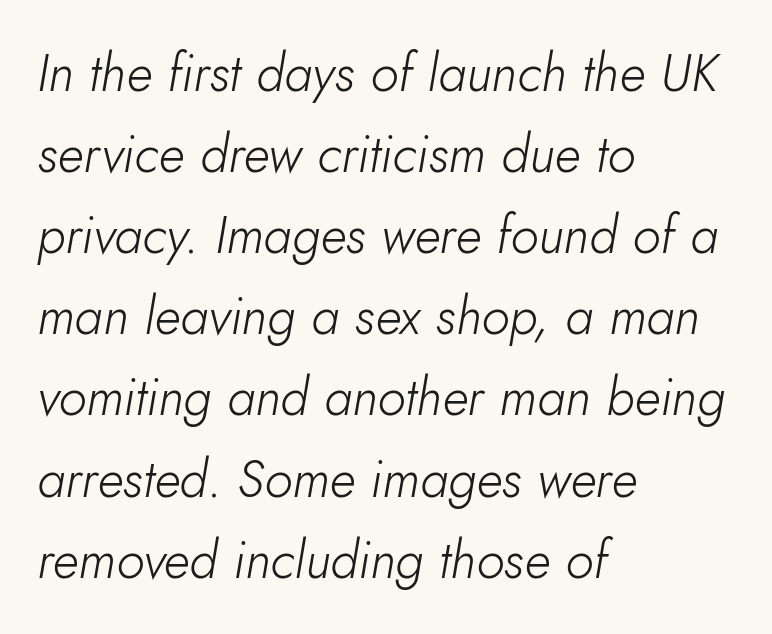
Here the designer chose a conventional face with non-uniform glyph widths. This sample keeps an unexceptional amount of space between lines. The letters sit at their default tracking, neither squeezed nor spread. If you drew a line through each stem, it would be angled. Check the space under the baseline: it is left empty. This sample is left-justified, so line endings fall wherever the words run out.
